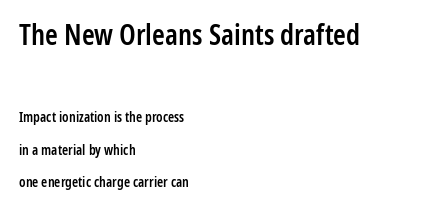
{"serif": "no", "italic": "no", "bold": "semi", "weight": "semibold", "width": "condensed", "stroke_contrast": "low", "x_height": "medium", "monospaced": "no", "underline": "no", "align": "left", "line_spacing": "loose", "line_spacing_ratio": 2.32, "letter_spacing": "normal", "letter_spacing_em": 0.0, "larger_block": "first", "size_ratio": 2.07, "glyph_px": 29}
